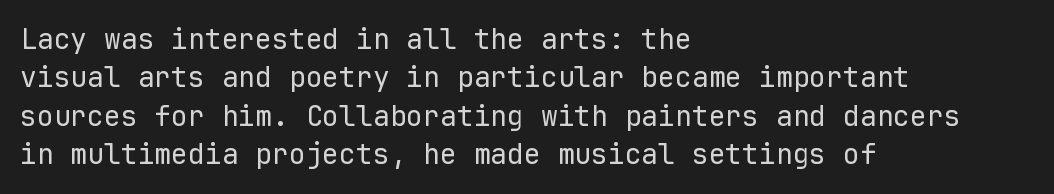
{"serif": "no", "italic": "no", "bold": "no", "weight": "regular", "width": "normal", "stroke_contrast": "low", "x_height": "medium", "monospaced": "yes", "underline": "no", "align": "left", "line_spacing": "normal", "line_spacing_ratio": 1.37, "letter_spacing": "normal", "letter_spacing_em": 0.0, "glyph_px": 28}
